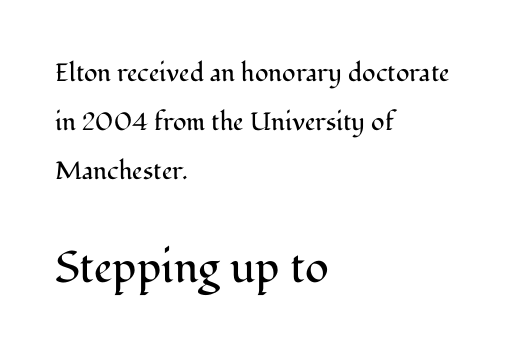
Q: Is the text bold? A: No.
Q: Is the text italic (slanted)? A: No, it is upright.
Q: Is the typeface a serif or a sans-serif typeface? A: Serif.
Q: Is the text underlined? A: No.
Q: How is the paragraph aligned? A: Left-aligned.
Q: Is the spacing between letters normal or unusually wide? A: Normal.
Q: Is the spacing between lines tight, normal or loose? A: Loose.
Q: Which block of text is set in a larger size, the first (top) or the second (bottom)? A: The second (bottom) one.
Q: Width (condensed, normal, or wide)? A: Normal.
Q: Stroke contrast? A: Medium.
Q: x-height? A: Medium.
Q: Monospaced? A: No.
